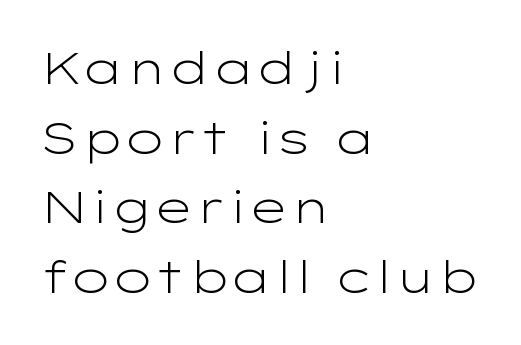
Is there much room between lines? A standard amount, neither cramped nor airy. Which margin do the lines hug? The left one — the right edge is uneven. Heaviness? Minimal to ordinary, like unemphasized prose. If you drew a line through each stem, it would be perfectly vertical. Grotesque or geometric, the face here clearly has no serifs.
